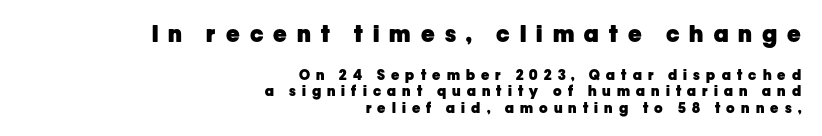
Each word looks stretched out because of the extra space between its letters. A student would call this right alignment; a typographer would say flush right, rag left. In terms of weight, the rendering is a true, heavy bold. The specimen reads as upright at a glance.
